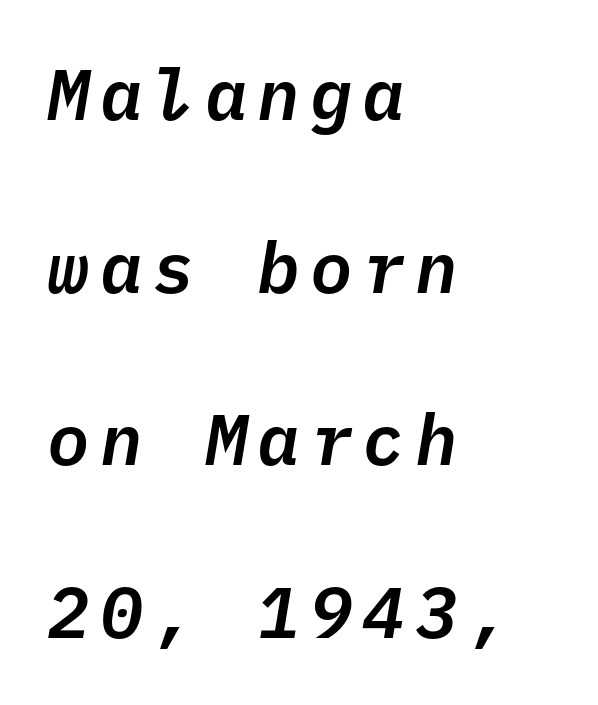
The foot of each line stays bare and open. Which margin do the lines hug? The left one — the right edge is uneven. Vertically, the passage feels expansive, rows floating well apart. Would a proofreader flag this as italicized? Yes. A typesetter would call this monospace, since all characters share one set width.
